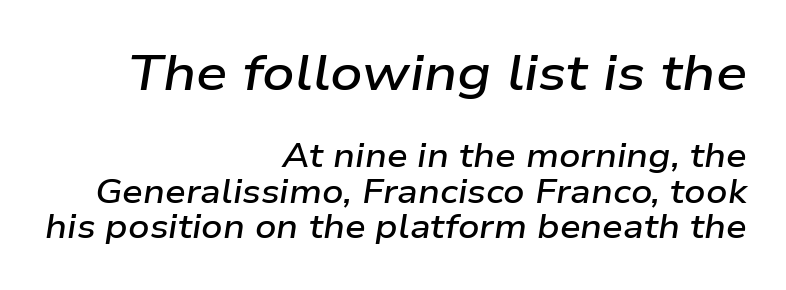
Q: Is the text bold? A: Semi-bold.
Q: Is the text italic (slanted)? A: Yes, it leans right by about 9 degrees.
Q: Is the text underlined? A: No.
Q: How is the paragraph aligned? A: Right-aligned.
Q: Is the spacing between letters normal or unusually wide? A: Normal.
Q: Is the spacing between lines tight, normal or loose? A: Tight.
Q: Which block of text is set in a larger size, the first (top) or the second (bottom)? A: The first (top) one.
Q: Width (condensed, normal, or wide)? A: Wide.
Q: Stroke contrast? A: Low.
Q: x-height? A: Medium.
Q: Monospaced? A: No.
